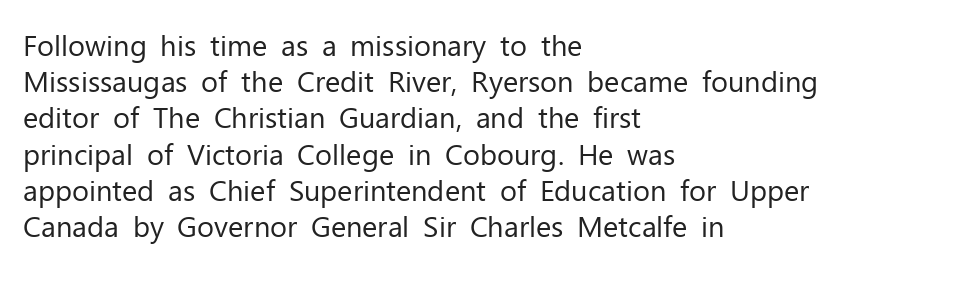
Q: Is the text bold? A: No.
Q: Is the text italic (slanted)? A: No, it is upright.
Q: Is the typeface a serif or a sans-serif typeface? A: Sans-serif.
Q: Is the text underlined? A: No.
Q: How is the paragraph aligned? A: Left-aligned.
Q: Is the spacing between letters normal or unusually wide? A: Normal.
Q: Is the spacing between lines tight, normal or loose? A: Normal.
Q: Width (condensed, normal, or wide)? A: Normal.
Q: Stroke contrast? A: Low.
Q: x-height? A: Medium.
Q: Monospaced? A: No.
